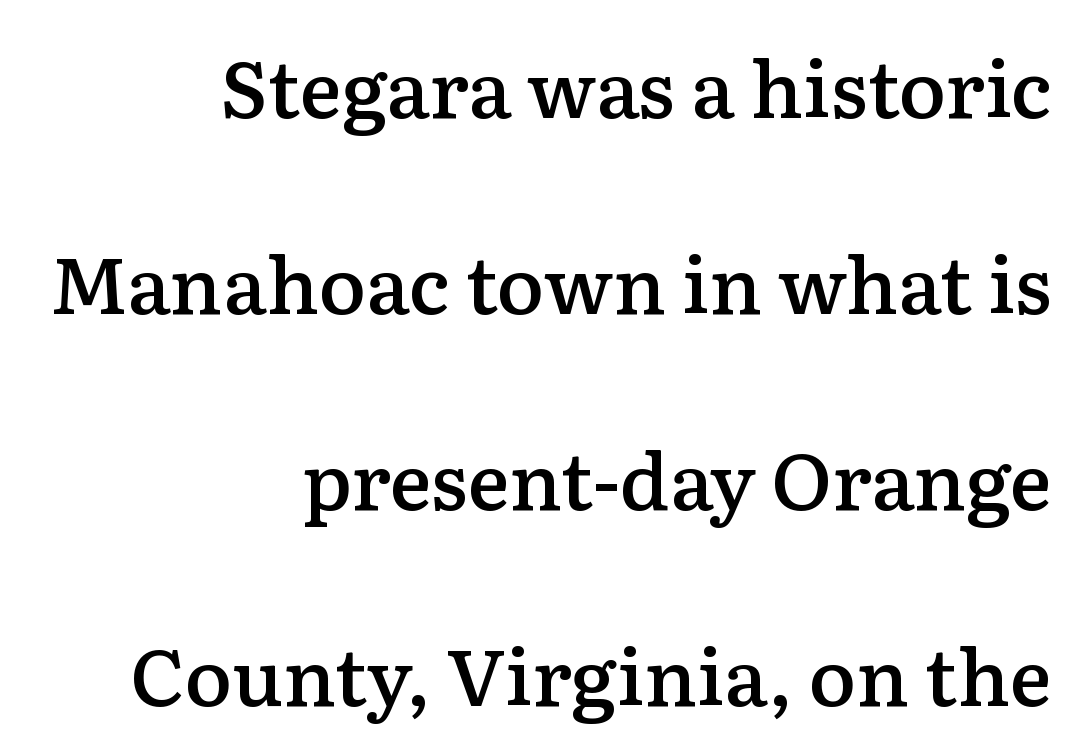
The letters stand upright; this is a roman face. Decoration check: the copy has no underline. The passage shown is typeset with a serif family. Does the copy run flush right? Yes — the right margin is perfectly even. Horizontal bands of white between lines are thick stripes. Heft: intermediate — a semibold.
